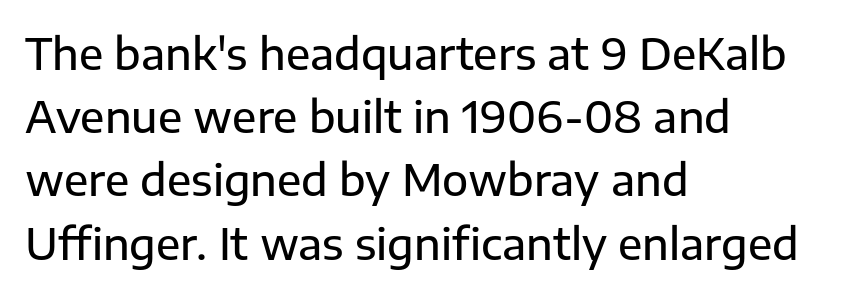
The image shows 43 px sans-serif type, upright; set left-aligned, normal line spacing (1.47x), normal letter spacing, not underlined; low stroke contrast and a medium x-height.
